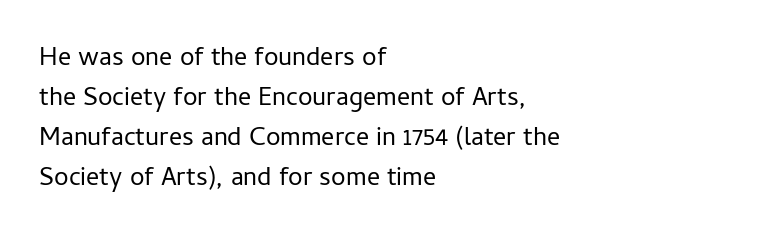
Descender tails drop into unmarked territory. Stroke mass is kept to a normal reading level or below. Default kerning and tracking; the words read as compact shapes. Teacher's note: observe the even left margin — that is flush-left alignment.
